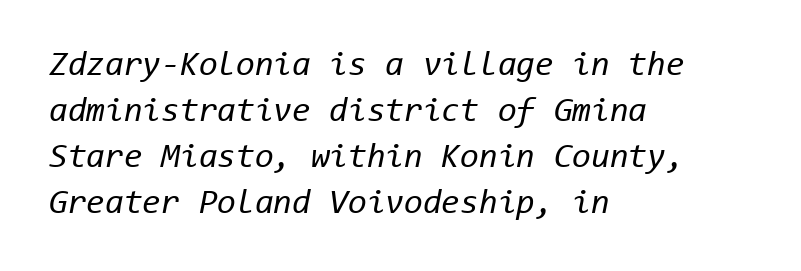
The font's italic variant was chosen for this text. Honestly, the row spacing looks completely unremarkable. Decoration check: the copy has no underline. The face used here is rendered with its standard letterfit. Letters have the restrained weight of plain body copy at most.
